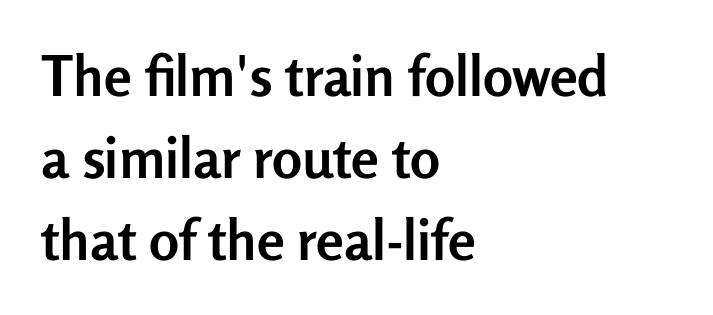
The rendering uses natural spacing where letterforms have individual widths. Students, note that the glyphs here touch the page at normal intervals. It's the straight-up-and-down kind of type. Horizontal bands of white between lines are of average thickness. Plenty of ink on the page — the face is bold. The letters carry no serifs — their stems end cleanly without finishing strokes.
